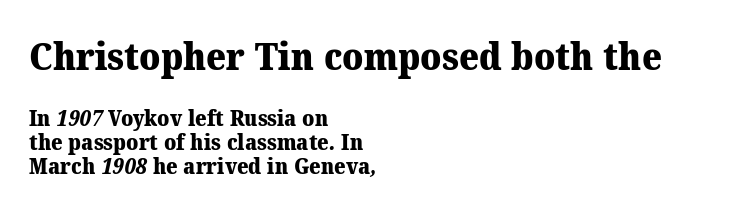
Caption: multi-line text, flush left, ragged right. Look at the bottom of the vertical strokes: they flare into serifs here. The designer gave the opening block more size than the closing block. Any mark beneath the type? The region is blank.
